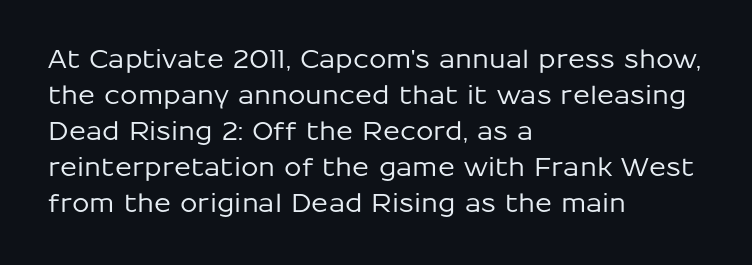
{"italic": "no", "underline": "no", "align": "left", "line_spacing": "normal", "line_spacing_ratio": 1.44, "letter_spacing": "normal", "letter_spacing_em": 0.0, "glyph_px": 25}
